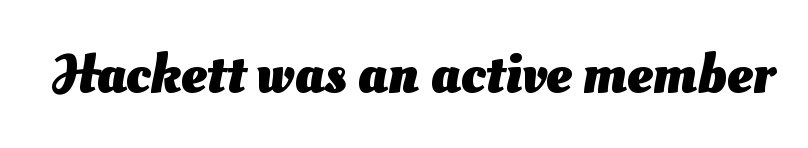
{"serif": "no", "bold": "yes", "weight": "heavy", "width": "normal", "stroke_contrast": "medium", "x_height": "small", "monospaced": "no", "underline": "no", "letter_spacing": "normal", "letter_spacing_em": 0.0, "glyph_px": 57}
